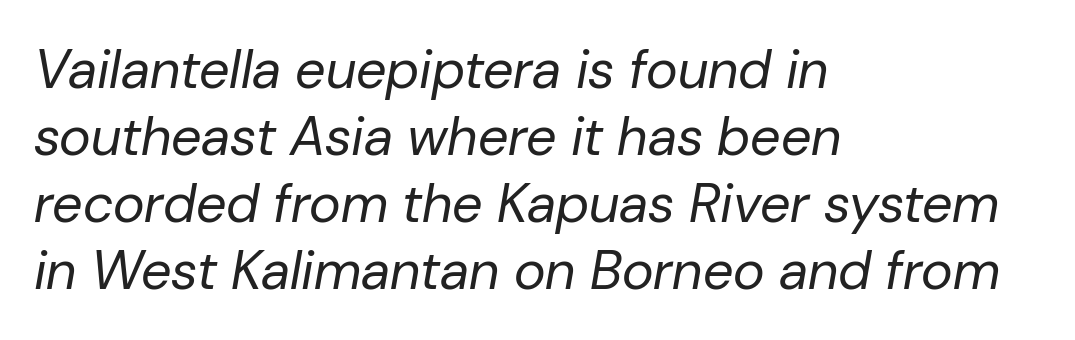
The image shows 54 px regular-weight type, italic (leaning right); set left-aligned, line spacing 1.24x, normal letter spacing, not underlined; low stroke contrast and a medium x-height.
